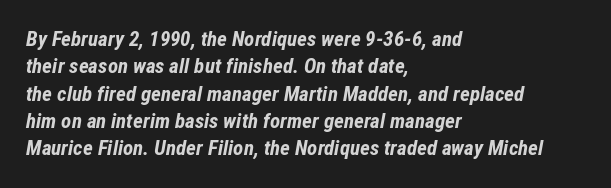
Chunky letters — that's bold for sure. A bare baseline throughout the passage. Every character sits at an angle, as italics do. The rag falls on the right side of this text block. Default kerning and tracking; the words read as compact shapes.
